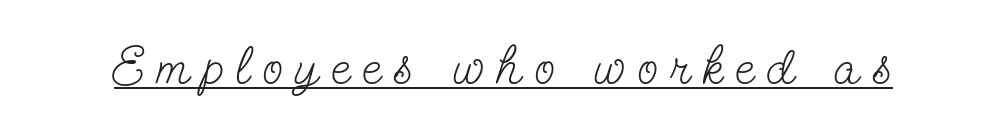
{"serif": "yes", "bold": "no", "weight": "light", "width": "condensed", "stroke_contrast": "low", "x_height": "small", "monospaced": "no", "underline": "yes", "letter_spacing": "wide", "letter_spacing_em": 0.25, "glyph_px": 53}
